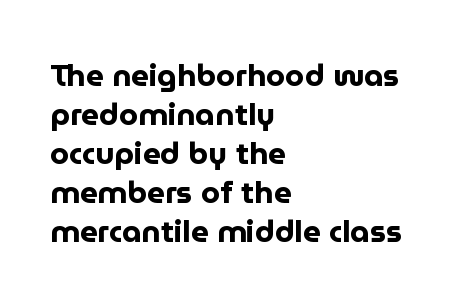
The image shows 31 px bold sans-serif type, upright; set left-aligned, normal line spacing (1.26x), normal letter spacing, not underlined; low stroke contrast and a medium x-height.
